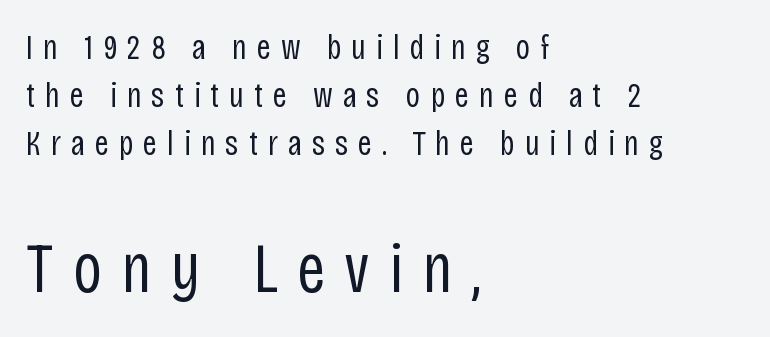
{"serif": "no", "italic": "no", "bold": "no", "weight": "regular", "width": "condensed", "stroke_contrast": "low", "x_height": "large", "monospaced": "no", "underline": "no", "align": "left", "line_spacing": "normal", "line_spacing_ratio": 1.37, "letter_spacing": "wide", "letter_spacing_em": 0.28, "larger_block": "second", "size_ratio": 2.0, "glyph_px": 70}
